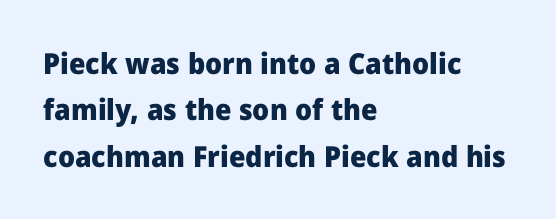
Q: Is the text bold? A: Yes.
Q: Is the text italic (slanted)? A: No, it is upright.
Q: Is the typeface a serif or a sans-serif typeface? A: Sans-serif.
Q: Is the text underlined? A: No.
Q: How is the paragraph aligned? A: Left-aligned.
Q: Is the spacing between letters normal or unusually wide? A: Normal.
Q: Is the spacing between lines tight, normal or loose? A: Normal.
Q: Width (condensed, normal, or wide)? A: Normal.
Q: Stroke contrast? A: Low.
Q: x-height? A: Medium.
Q: Monospaced? A: No.
